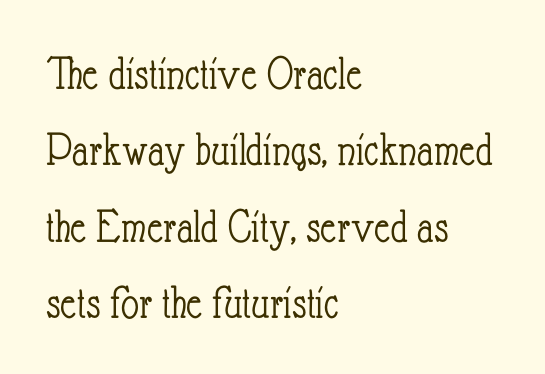
Q: Is the text bold? A: No.
Q: Is the text italic (slanted)? A: No, it is upright.
Q: Is the text underlined? A: No.
Q: How is the paragraph aligned? A: Left-aligned.
Q: Is the spacing between letters normal or unusually wide? A: Normal.
Q: Is the spacing between lines tight, normal or loose? A: Normal.
Q: Width (condensed, normal, or wide)? A: Condensed.
Q: Stroke contrast? A: Low.
Q: x-height? A: Small.
Q: Monospaced? A: No.
